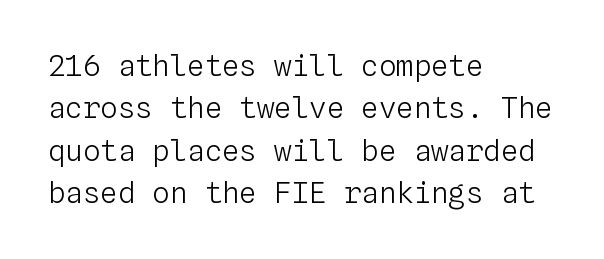
Q: Is the text bold? A: No.
Q: Is the text italic (slanted)? A: No, it is upright.
Q: Is the text underlined? A: No.
Q: How is the paragraph aligned? A: Left-aligned.
Q: Is the spacing between letters normal or unusually wide? A: Normal.
Q: Is the spacing between lines tight, normal or loose? A: Normal.
Q: Width (condensed, normal, or wide)? A: Normal.
Q: Stroke contrast? A: Low.
Q: x-height? A: Medium.
Q: Monospaced? A: Yes.
